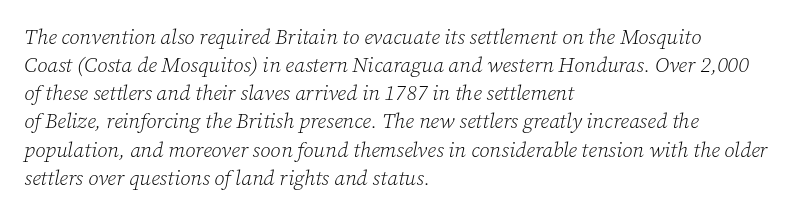
{"italic": "yes", "lean": "right", "slant_degrees": 12, "bold": "no", "underline": "no", "align": "left", "line_spacing": "normal", "line_spacing_ratio": 1.34, "letter_spacing": "normal", "letter_spacing_em": 0.0, "glyph_px": 21}
